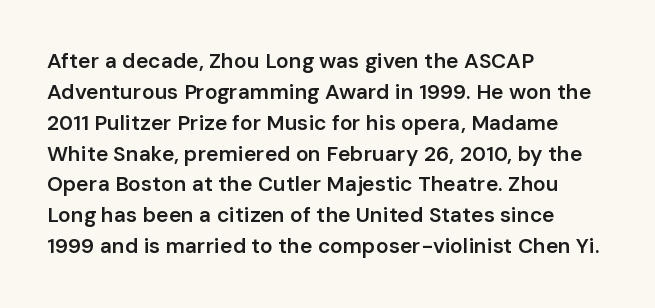
Q: Is the text bold? A: Semi-bold.
Q: Is the text italic (slanted)? A: No, it is upright.
Q: Is the text underlined? A: No.
Q: How is the paragraph aligned? A: Left-aligned.
Q: Is the spacing between letters normal or unusually wide? A: Normal.
Q: Is the spacing between lines tight, normal or loose? A: Normal.
